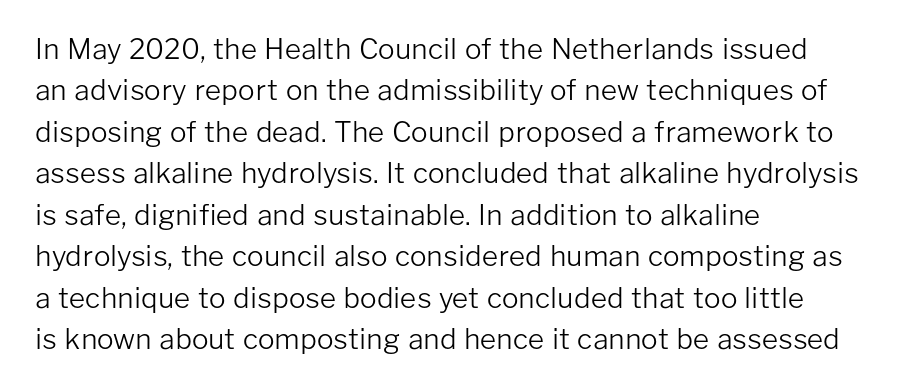
Q: Is the text bold? A: No.
Q: Is the text italic (slanted)? A: No, it is upright.
Q: Is the typeface a serif or a sans-serif typeface? A: Sans-serif.
Q: Is the text underlined? A: No.
Q: How is the paragraph aligned? A: Left-aligned.
Q: Is the spacing between letters normal or unusually wide? A: Normal.
Q: Is the spacing between lines tight, normal or loose? A: Normal.
Q: Width (condensed, normal, or wide)? A: Normal.
Q: Stroke contrast? A: Low.
Q: x-height? A: Medium.
Q: Monospaced? A: No.
